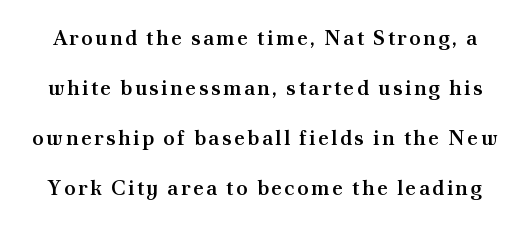
Q: Is the text bold? A: Semi-bold.
Q: Is the text italic (slanted)? A: No, it is upright.
Q: Is the text underlined? A: No.
Q: Is the spacing between lines tight, normal or loose? A: Loose.
